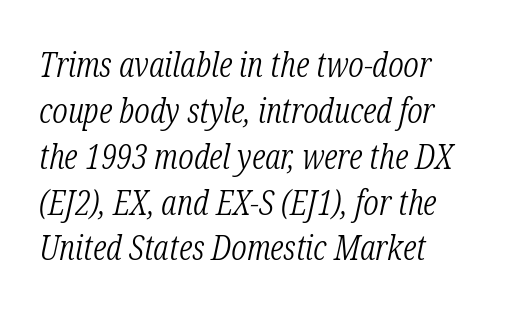
{"serif": "yes", "italic": "yes", "lean": "right", "slant_degrees": 12, "bold": "no", "weight": "light", "width": "condensed", "stroke_contrast": "low", "x_height": "medium", "monospaced": "no", "underline": "no", "align": "left", "line_spacing": "normal", "line_spacing_ratio": 1.31, "letter_spacing": "normal", "letter_spacing_em": 0.0, "glyph_px": 35}
